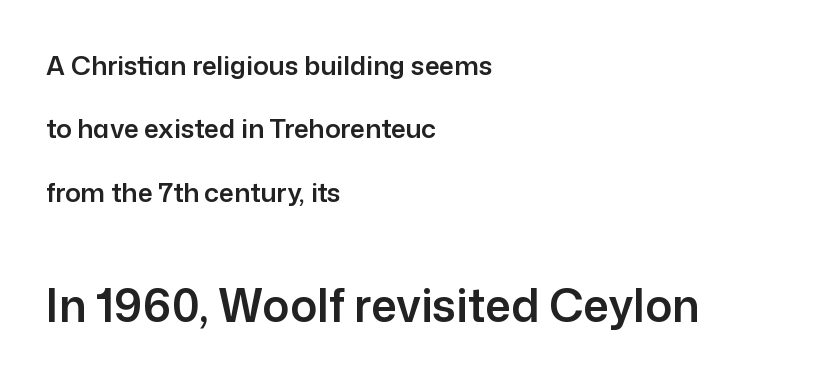
The passage shown is typed in a proportional face where columns would drift. Left-aligned paragraph, ragged on the right. The passage shown is typeset with a sans-serif family. The designer dialed line spacing up above the default.
